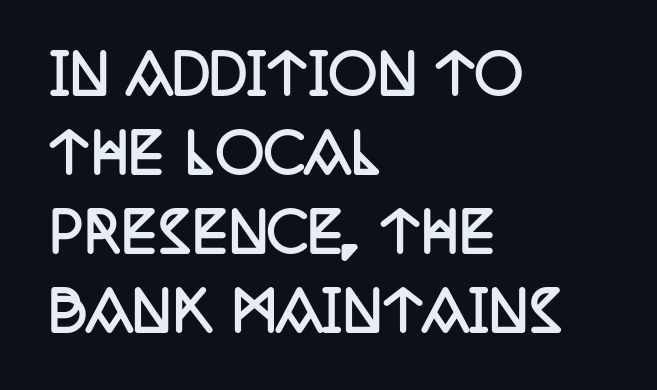
These words are printed bold, with thick strokes throughout. The words here are not underlined. In terms of leading, this rendering sits right in the middle. Reading down the block, your eye returns to a fixed left position each line. The text was rendered using a seriffed face with decorative stroke endings.
